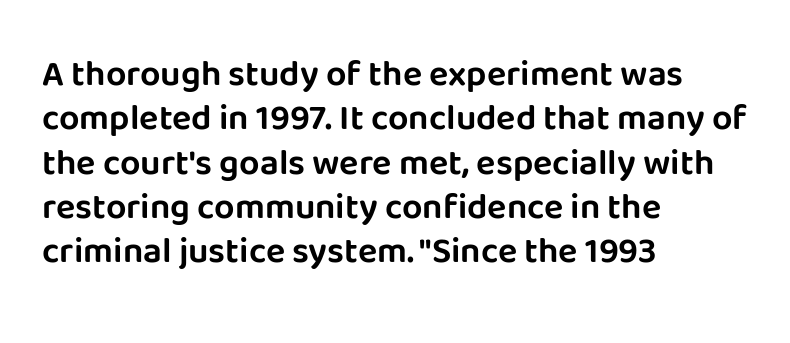
Note the varied advance widths — an 'i' is clearly narrower than an 'm'. The letters stand upright; this is a roman face. Nothing sits at the stroke ends, so this counts as sans-serif. You could call the tracking neutral — neither tight nor loose. Visually the block forms a straight wall on the left and a jagged coastline on the right. Has an underline been added? It has not.
